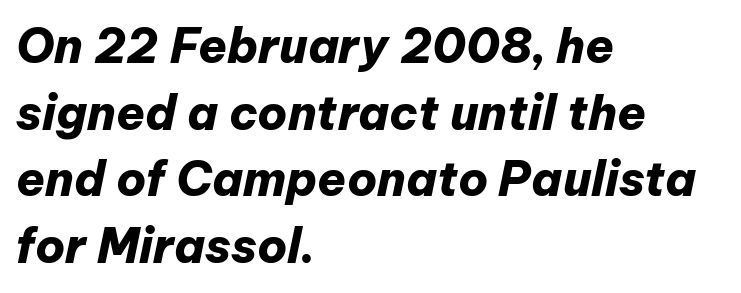
{"italic": "yes", "lean": "right", "slant_degrees": 12, "bold": "yes", "weight": "heavy", "width": "normal", "stroke_contrast": "low", "x_height": "medium", "monospaced": "no", "underline": "no", "align": "left", "line_spacing": "normal", "line_spacing_ratio": 1.42, "letter_spacing": "normal", "letter_spacing_em": 0.0, "glyph_px": 47}
